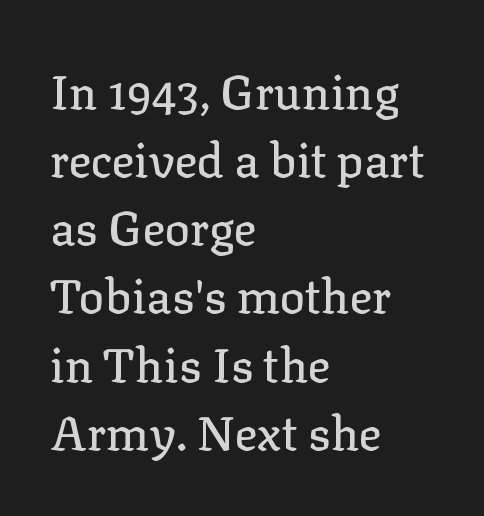
No italicization has been applied; the sample stays upright. The block of text has a typical density, with ordinary space between rows. These lines stack with their left ends in a neat column. Note the varied advance widths — an 'i' is clearly narrower than an 'm'. The zone under the glyphs is completely vacant.
